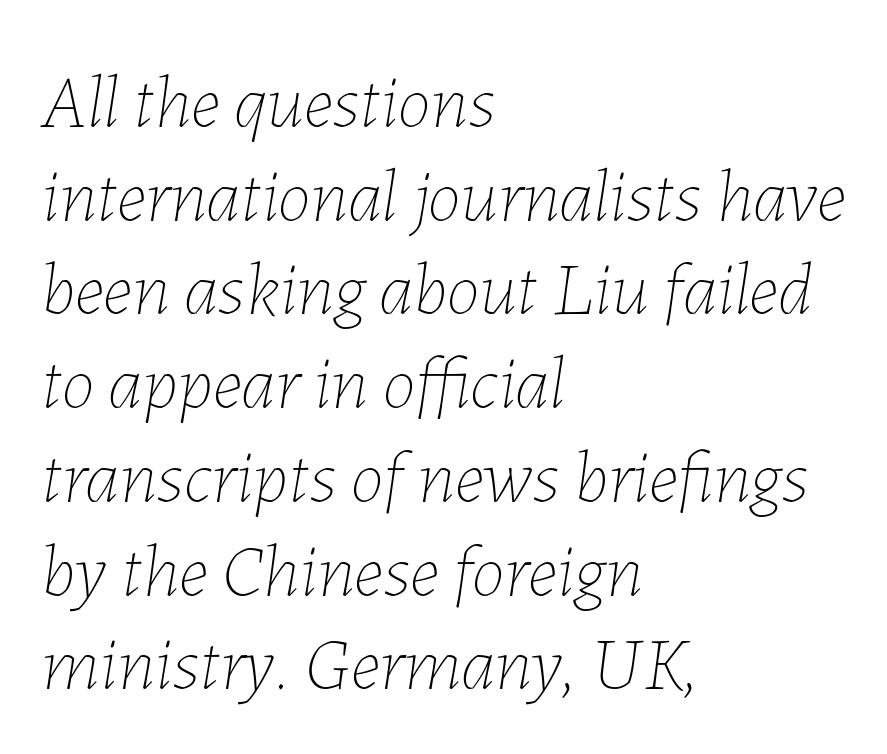
This sample has the flowing, uneven cadence of proportional lettering. When letters slant like this, we call the style italic. Compared with a centered layout, this one pins lines to the left instead. Compared with typical body copy, the letter spacing here is the same.
